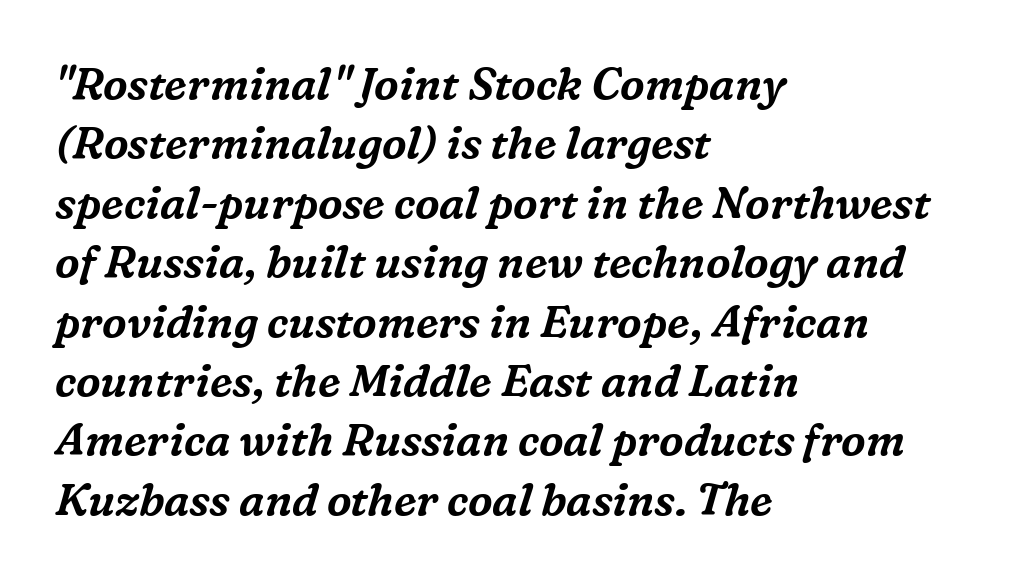
Unmarked baselines from the first word to the last. An italicized treatment has been applied to the whole sample. Looks like regular typesetting: each glyph gets only the width it needs. The horizontal fit of the characters is conventional and even. Notice how descenders clear the ascenders below comfortably — that's standard leading. A typesetter would label this face a serif.
